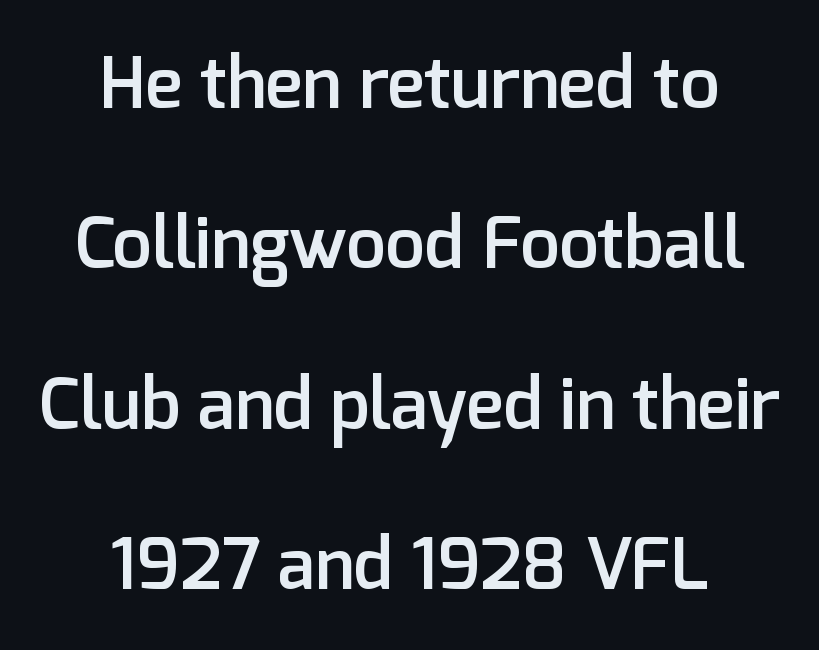
Q: Is the text bold? A: Semi-bold.
Q: Is the text italic (slanted)? A: No, it is upright.
Q: Is the typeface a serif or a sans-serif typeface? A: Sans-serif.
Q: Is the text underlined? A: No.
Q: How is the paragraph aligned? A: Centered.
Q: Is the spacing between letters normal or unusually wide? A: Normal.
Q: Is the spacing between lines tight, normal or loose? A: Loose.
Q: Width (condensed, normal, or wide)? A: Normal.
Q: Stroke contrast? A: Low.
Q: x-height? A: Medium.
Q: Monospaced? A: No.
